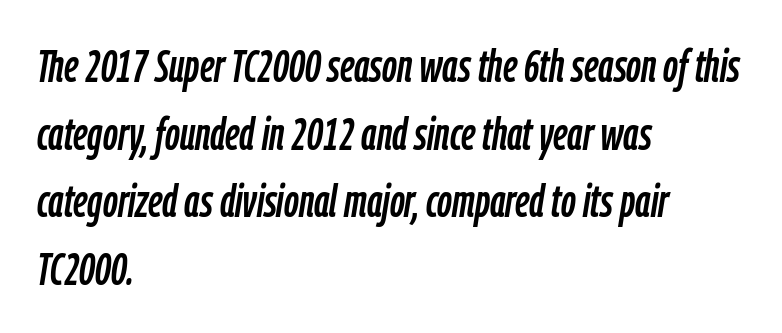
Varying glyph widths throughout — classic text-font behaviour. Nobody touched the tracking dial on this one. Just letters on the line, the space beneath them empty. Line beginnings align vertically; line endings do not. The letters are slanted; this is an italic face. The designer left line spacing at the default.
